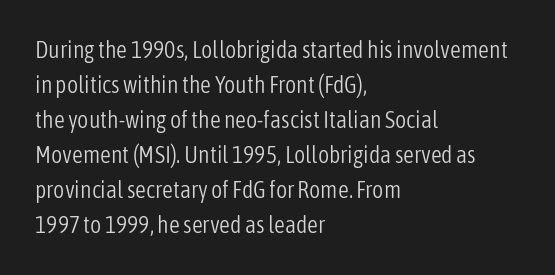
{"italic": "no", "bold": "no", "underline": "no", "align": "left", "line_spacing": "normal", "line_spacing_ratio": 1.46, "letter_spacing": "normal", "letter_spacing_em": 0.0, "glyph_px": 24}
